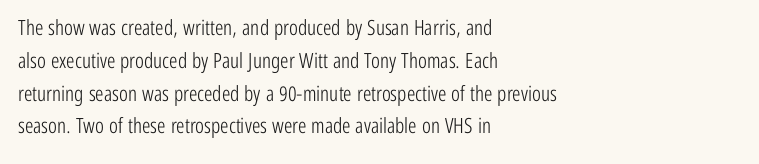
The image shows 21 px text type, upright; set left-aligned, normal line spacing (1.56x), normal letter spacing, not underlined.
